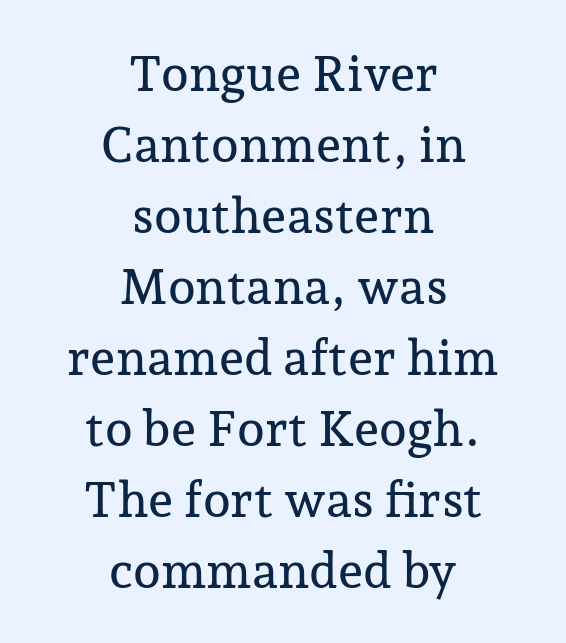
The image shows 50 px serif type, upright; set centered, normal line spacing (1.42x), normal letter spacing, not underlined; low stroke contrast and a medium x-height.
